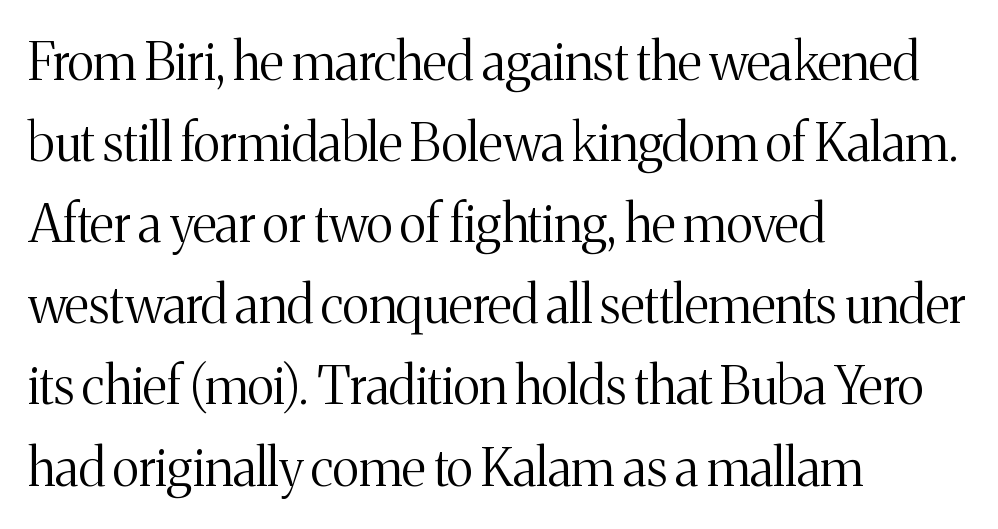
Q: Is the text bold? A: No.
Q: Is the text italic (slanted)? A: No, it is upright.
Q: Is the typeface a serif or a sans-serif typeface? A: Serif.
Q: Is the text underlined? A: No.
Q: How is the paragraph aligned? A: Left-aligned.
Q: Is the spacing between letters normal or unusually wide? A: Normal.
Q: Is the spacing between lines tight, normal or loose? A: Normal.
Q: Width (condensed, normal, or wide)? A: Normal.
Q: Stroke contrast? A: Medium.
Q: x-height? A: Medium.
Q: Monospaced? A: No.
